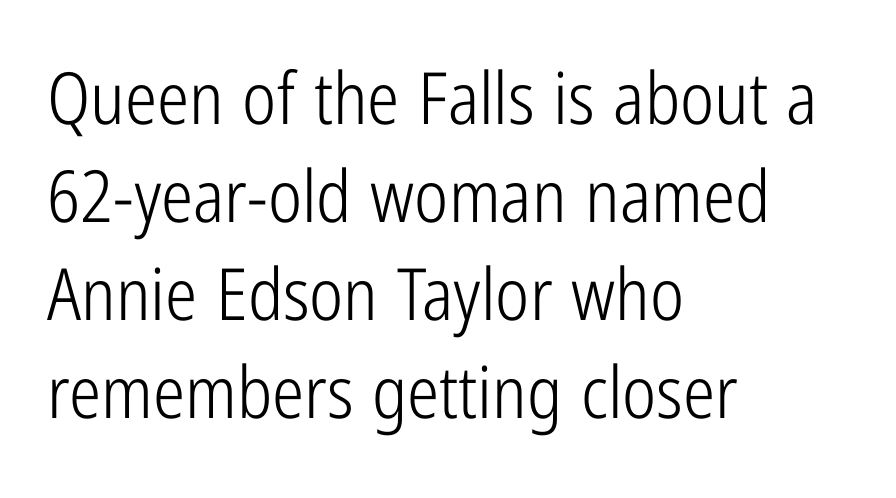
Q: Is the text bold? A: No.
Q: Is the text italic (slanted)? A: No, it is upright.
Q: Is the typeface a serif or a sans-serif typeface? A: Sans-serif.
Q: Is the text underlined? A: No.
Q: How is the paragraph aligned? A: Left-aligned.
Q: Is the spacing between letters normal or unusually wide? A: Normal.
Q: Is the spacing between lines tight, normal or loose? A: Normal.
Q: Width (condensed, normal, or wide)? A: Condensed.
Q: Stroke contrast? A: Low.
Q: x-height? A: Medium.
Q: Monospaced? A: No.
